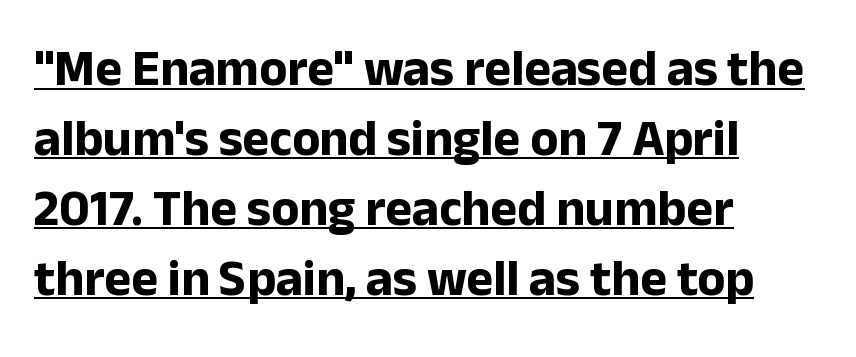
Q: Is the text bold? A: Yes.
Q: Is the text italic (slanted)? A: No, it is upright.
Q: Is the typeface a serif or a sans-serif typeface? A: Sans-serif.
Q: Is the text underlined? A: Yes.
Q: How is the paragraph aligned? A: Left-aligned.
Q: Is the spacing between letters normal or unusually wide? A: Normal.
Q: Is the spacing between lines tight, normal or loose? A: Normal.
Q: Width (condensed, normal, or wide)? A: Normal.
Q: Stroke contrast? A: Low.
Q: x-height? A: Medium.
Q: Monospaced? A: No.
